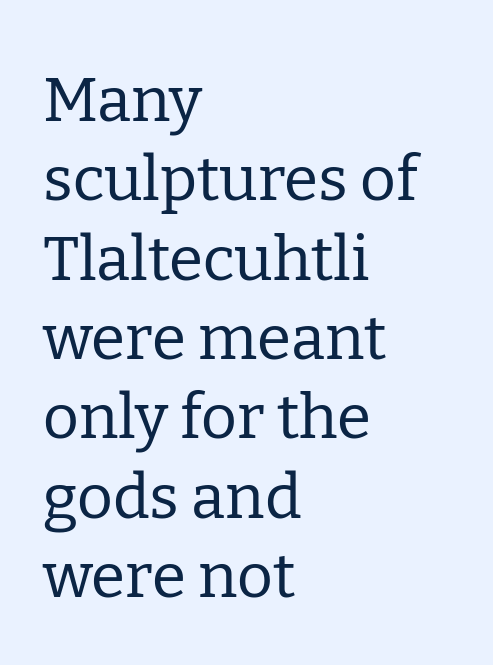
{"serif": "yes", "italic": "no", "bold": "no", "weight": "regular", "width": "normal", "stroke_contrast": "low", "x_height": "medium", "monospaced": "no", "underline": "no", "align": "left", "line_spacing": "normal", "line_spacing_ratio": 1.28, "letter_spacing": "normal", "letter_spacing_em": 0.0, "glyph_px": 62}
